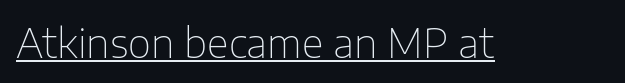
{"serif": "no", "italic": "no", "bold": "no", "weight": "thin", "width": "normal", "stroke_contrast": "low", "x_height": "medium", "monospaced": "no", "underline": "yes", "letter_spacing": "normal", "letter_spacing_em": 0.0, "glyph_px": 40}
